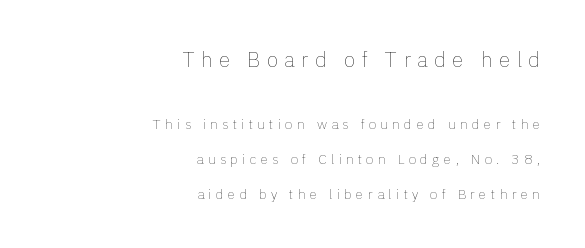
Q: Is the text bold? A: No.
Q: Is the text italic (slanted)? A: No, it is upright.
Q: Is the text underlined? A: No.
Q: How is the paragraph aligned? A: Right-aligned.
Q: Is the spacing between letters normal or unusually wide? A: Unusually wide.
Q: Is the spacing between lines tight, normal or loose? A: Loose.
Q: Which block of text is set in a larger size, the first (top) or the second (bottom)? A: The first (top) one.
